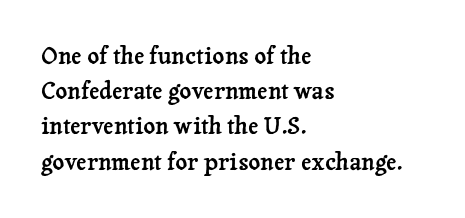
{"italic": "no", "underline": "no", "align": "left", "line_spacing": "normal", "line_spacing_ratio": 1.53, "letter_spacing": "normal", "letter_spacing_em": 0.0, "glyph_px": 23}
